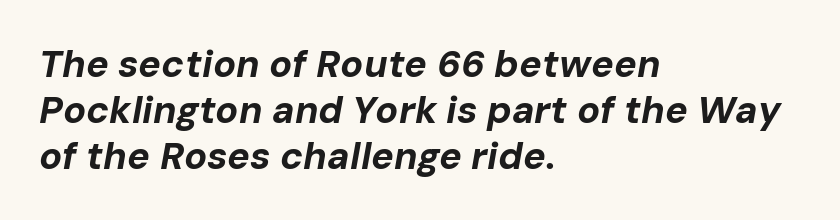
{"italic": "yes", "lean": "right", "slant_degrees": 10, "bold": "yes", "weight": "bold", "width": "normal", "stroke_contrast": "low", "x_height": "medium", "monospaced": "no", "underline": "no", "align": "left", "line_spacing_ratio": 1.21, "letter_spacing": "normal", "letter_spacing_em": 0.0, "glyph_px": 38}
